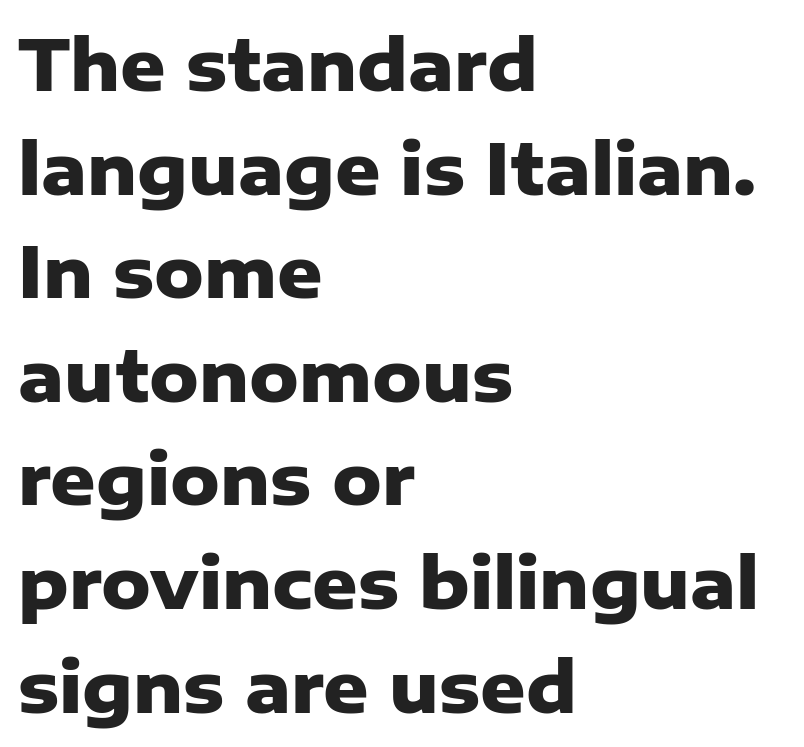
{"serif": "no", "italic": "no", "bold": "yes", "weight": "heavy", "width": "normal", "stroke_contrast": "low", "x_height": "medium", "monospaced": "no", "underline": "no", "align": "left", "line_spacing": "normal", "line_spacing_ratio": 1.48, "letter_spacing": "normal", "letter_spacing_em": 0.0, "glyph_px": 70}
